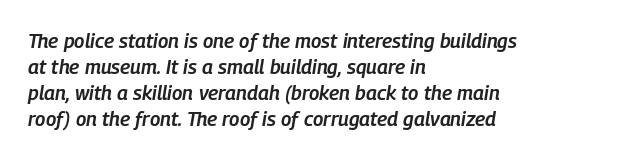
Alignment: flush left. Does the weight exceed regular? Yes, but only to semibold. One glance says typical: line gaps are just what's usual. Tracking here is standard; glyphs follow each other at the usual distance.
